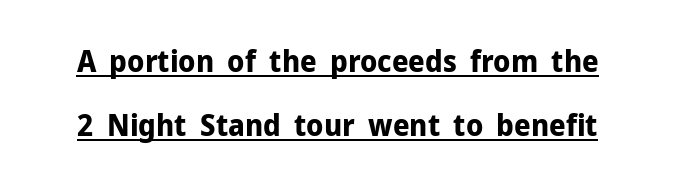
{"serif": "no", "italic": "no", "bold": "yes", "weight": "bold", "width": "normal", "stroke_contrast": "low", "x_height": "medium", "monospaced": "no", "underline": "yes", "line_spacing": "loose", "line_spacing_ratio": 2.15, "letter_spacing": "normal", "letter_spacing_em": 0.0, "glyph_px": 30}
